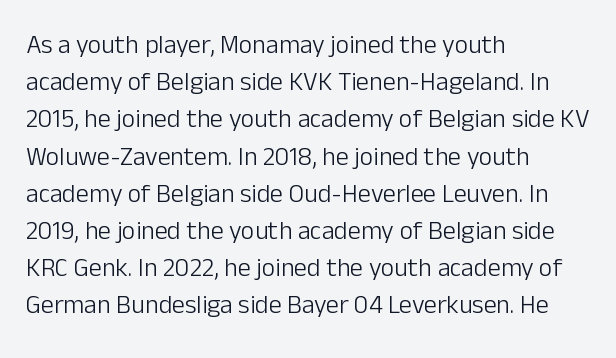
The image shows 26 px text type, upright; set left-aligned, normal line spacing (1.43x), normal letter spacing, not underlined.
